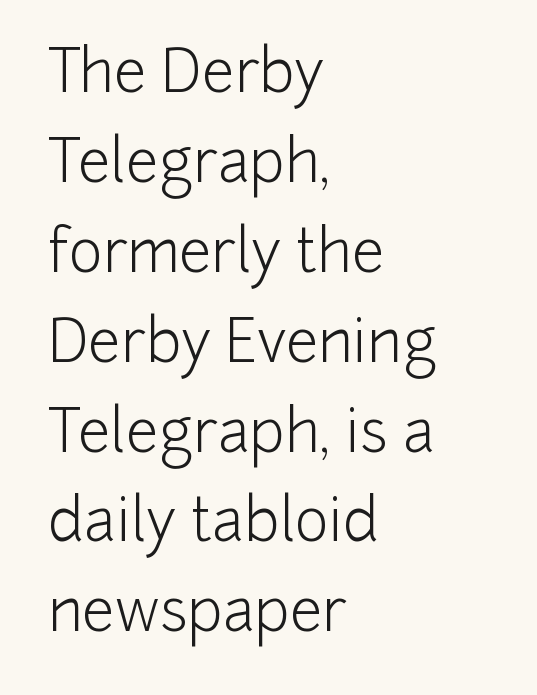
Notice how the passage keeps a crisp vertical edge on the left only. In terms of letterspacing, this is plain default setting. The strip under each line holds only bare page. Each new line begins a customary step beneath the previous one.
